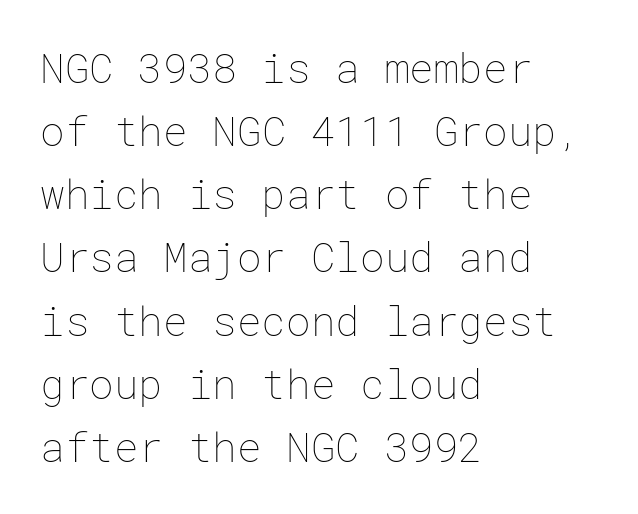
Q: Is the text bold? A: No.
Q: Is the text italic (slanted)? A: No, it is upright.
Q: Is the text underlined? A: No.
Q: How is the paragraph aligned? A: Left-aligned.
Q: Is the spacing between letters normal or unusually wide? A: Normal.
Q: Is the spacing between lines tight, normal or loose? A: Normal.
Q: Width (condensed, normal, or wide)? A: Normal.
Q: Stroke contrast? A: Low.
Q: x-height? A: Medium.
